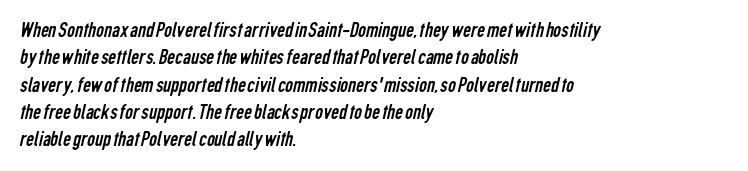
{"bold": "no", "underline": "no", "align": "left", "line_spacing_ratio": 1.24, "letter_spacing": "normal", "letter_spacing_em": 0.0, "glyph_px": 22}
